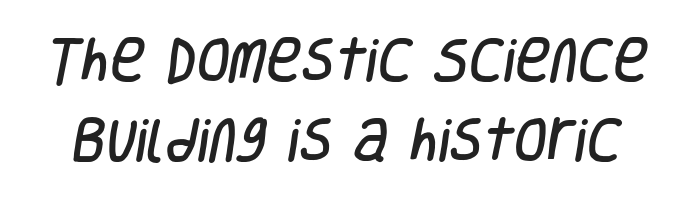
Q: Is the typeface a serif or a sans-serif typeface? A: Sans-serif.
Q: Is the text underlined? A: No.
Q: Is the spacing between letters normal or unusually wide? A: Normal.
Q: Is the spacing between lines tight, normal or loose? A: Normal.
Q: Width (condensed, normal, or wide)? A: Condensed.
Q: Stroke contrast? A: Low.
Q: x-height? A: Large.
Q: Monospaced? A: No.
